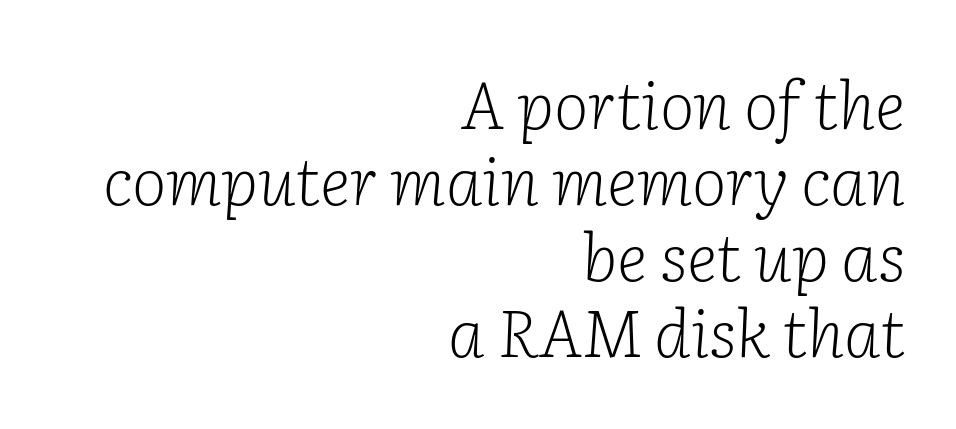
The image shows 66 px light serif type, italic (leaning right); set right-aligned, tight line spacing (1.15x), normal letter spacing, not underlined; low stroke contrast and a medium x-height.
